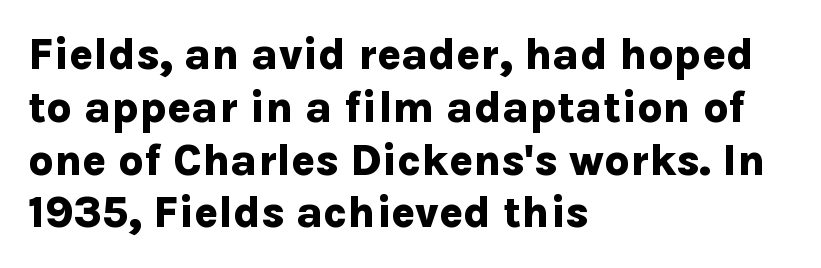
{"serif": "no", "italic": "no", "bold": "yes", "weight": "bold", "width": "normal", "stroke_contrast": "low", "x_height": "medium", "monospaced": "no", "underline": "no", "align": "left", "line_spacing_ratio": 1.2, "letter_spacing": "normal", "letter_spacing_em": 0.0, "glyph_px": 44}
